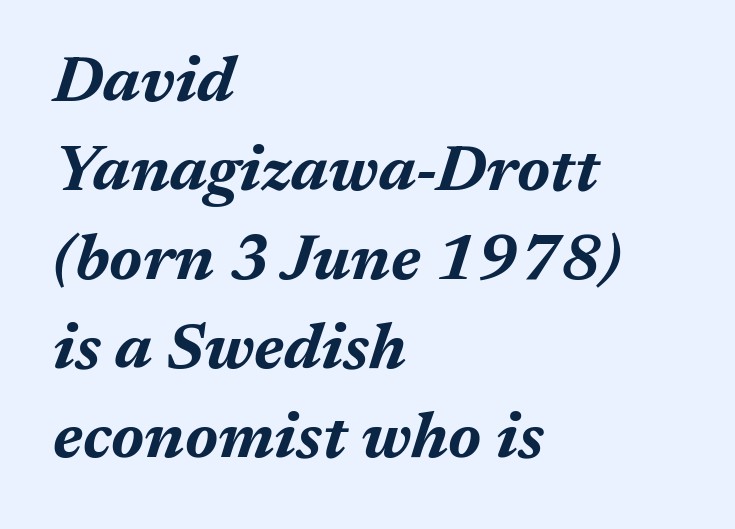
{"italic": "yes", "lean": "right", "slant_degrees": 17, "bold": "yes", "weight": "bold", "width": "normal", "stroke_contrast": "medium", "x_height": "medium", "monospaced": "no", "underline": "no", "align": "left", "line_spacing": "normal", "line_spacing_ratio": 1.37, "letter_spacing": "normal", "letter_spacing_em": 0.0, "glyph_px": 65}
